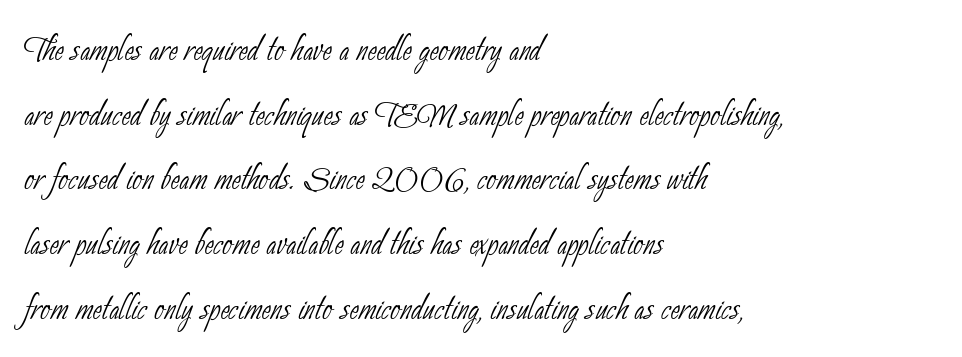
The image shows 44 px thin, condensed sans-serif type; set left-aligned, normal line spacing (1.47x), normal letter spacing, not underlined; low stroke contrast and a small x-height.
